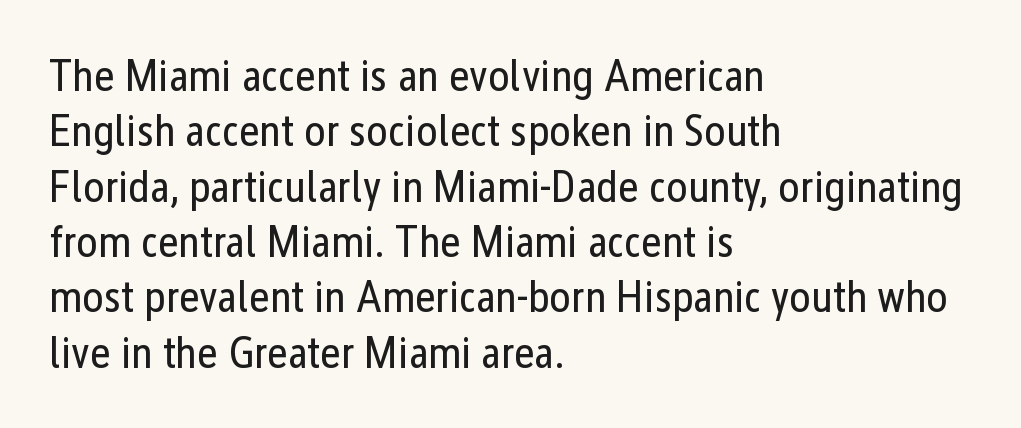
{"serif": "no", "italic": "no", "bold": "no", "weight": "regular", "width": "condensed", "stroke_contrast": "low", "x_height": "medium", "monospaced": "no", "underline": "no", "align": "left", "line_spacing_ratio": 1.23, "letter_spacing": "normal", "letter_spacing_em": 0.0, "glyph_px": 45}
